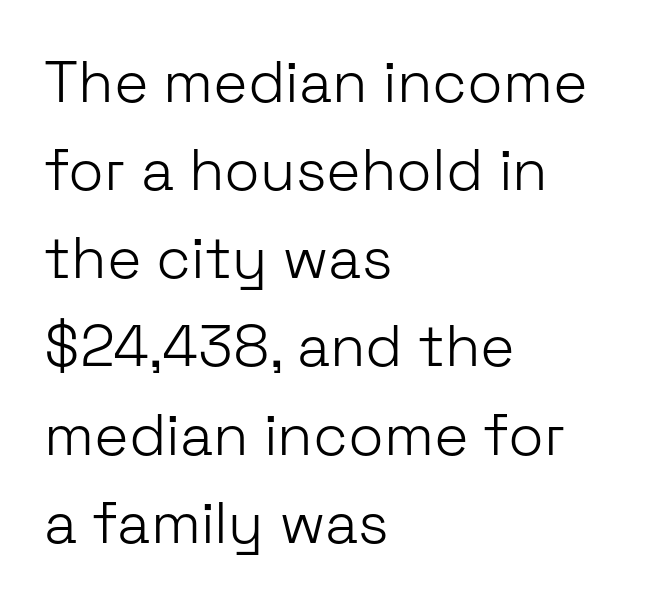
Spacing verdict: proportional, widths tailored to each character. Has an underline been added? It has not. The leading is moderate, giving the passage an even texture. The type sits square on the baseline with zero lean. Observe the ordinary spacing: letters are neighbours, not strangers.
